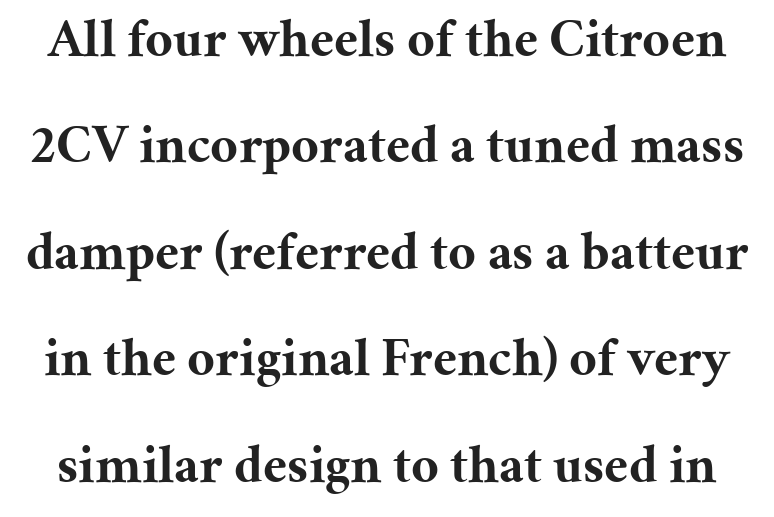
The image shows 54 px bold serif type, upright; set loose line spacing (1.97x), normal letter spacing, not underlined; medium stroke contrast and a medium x-height.
